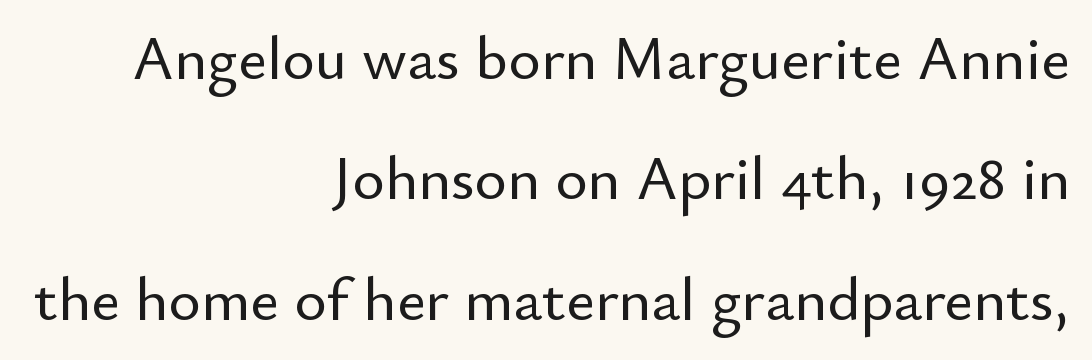
A typesetter would mark this as roman, not italic. The passage is arranged like a letterhead date or caption credit — flush right. The rendering uses natural spacing where letterforms have individual widths. What stands out about the letter spacing? Nothing — it is the standard amount. A sans-serif font was chosen for this passage.
